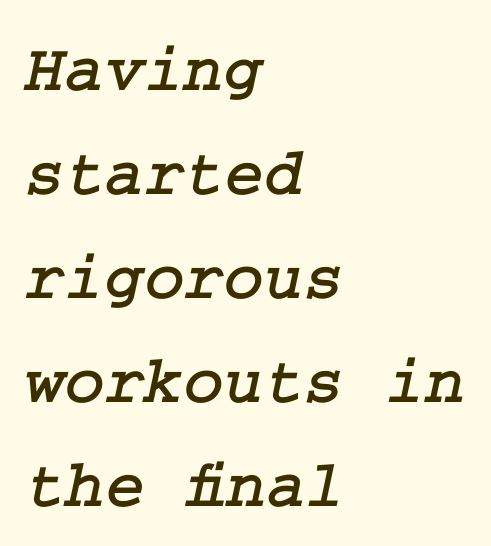
{"serif": "yes", "width": "normal", "stroke_contrast": "low", "x_height": "medium", "underline": "no", "align": "left", "line_spacing": "normal", "line_spacing_ratio": 1.53, "letter_spacing": "normal", "letter_spacing_em": 0.0, "glyph_px": 68}
